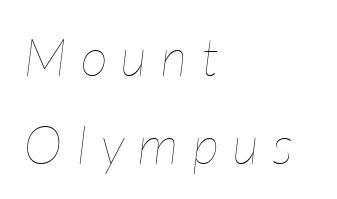
Q: Is the text bold? A: No.
Q: Is the text italic (slanted)? A: Yes, it leans right by about 7 degrees.
Q: Is the text underlined? A: No.
Q: How is the paragraph aligned? A: Left-aligned.
Q: Is the spacing between letters normal or unusually wide? A: Unusually wide.
Q: Is the spacing between lines tight, normal or loose? A: Normal.
Q: Width (condensed, normal, or wide)? A: Condensed.
Q: Stroke contrast? A: Low.
Q: x-height? A: Medium.
Q: Monospaced? A: No.
